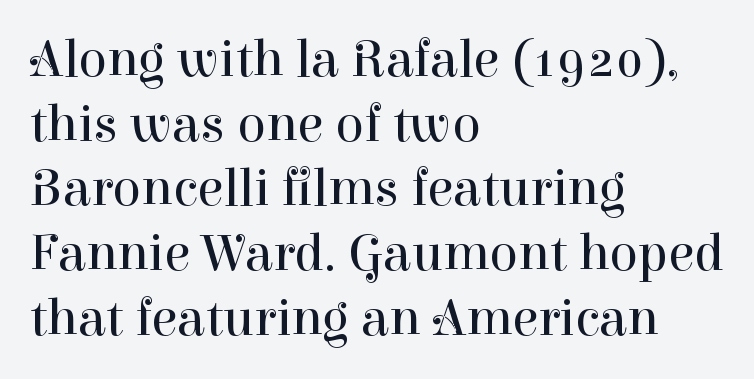
Regarding serifs, this sample has them. The font's upright variant was chosen for this text. Heaviness? Minimal to ordinary, like unemphasized prose. Looks like regular typesetting: each glyph gets only the width it needs.
